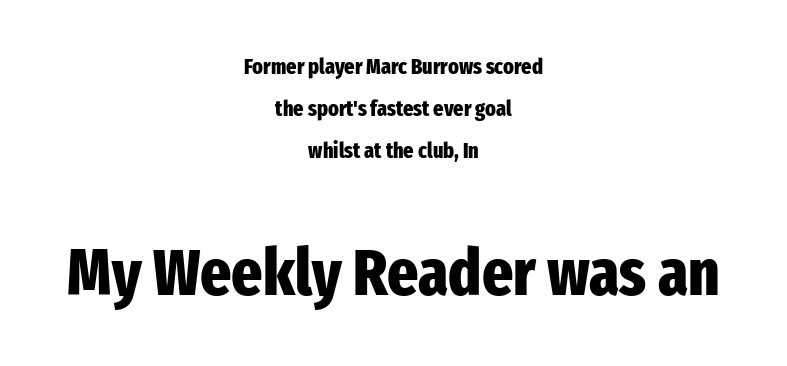
The image shows 66 px heavy, condensed sans-serif type, upright; set centered, loose line spacing (1.92x), normal letter spacing, not underlined; the second (bottom) block is 3.0x larger; low stroke contrast and a medium x-height.
